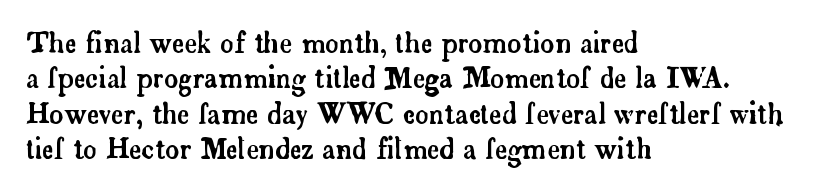
{"italic": "no", "underline": "no", "align": "left", "line_spacing": "normal", "line_spacing_ratio": 1.31, "letter_spacing": "normal", "letter_spacing_em": 0.0, "glyph_px": 27}
